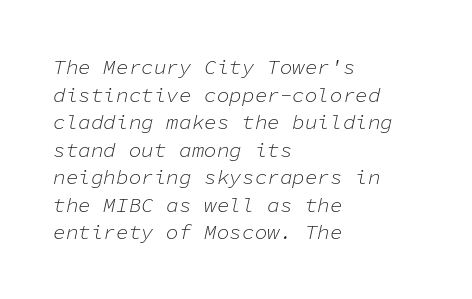
The image shows 21 px text type, italic (leaning right); set left-aligned, normal line spacing (1.31x), normal letter spacing, not underlined.
